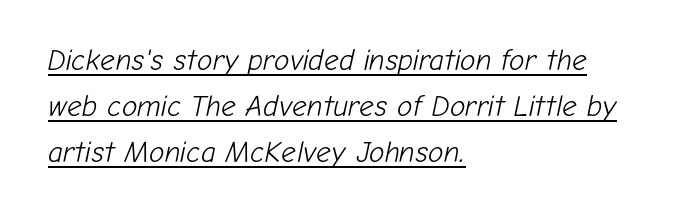
{"italic": "yes", "lean": "right", "slant_degrees": 12, "bold": "no", "weight": "light", "width": "normal", "stroke_contrast": "low", "x_height": "medium", "monospaced": "no", "underline": "yes", "align": "left", "line_spacing": "normal", "line_spacing_ratio": 1.58, "letter_spacing": "normal", "letter_spacing_em": 0.0, "glyph_px": 29}
